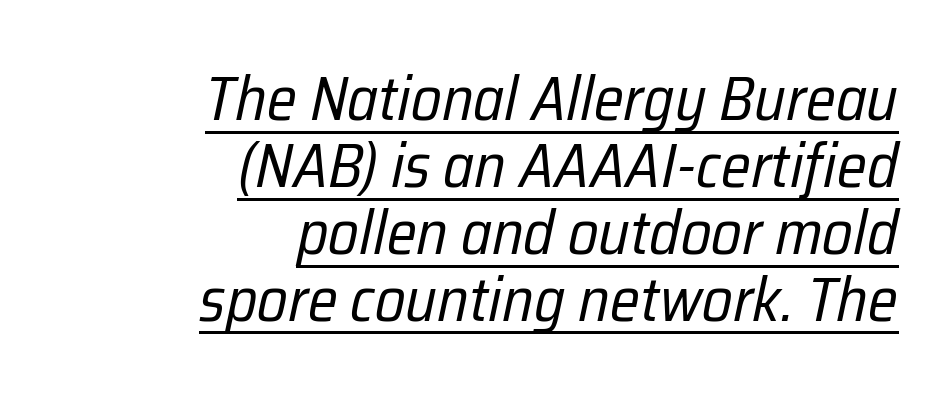
{"italic": "yes", "lean": "right", "slant_degrees": 12, "bold": "no", "weight": "regular", "width": "condensed", "stroke_contrast": "low", "x_height": "medium", "monospaced": "no", "underline": "yes", "align": "right", "line_spacing": "tight", "line_spacing_ratio": 1.08, "letter_spacing": "normal", "letter_spacing_em": 0.0, "glyph_px": 62}
